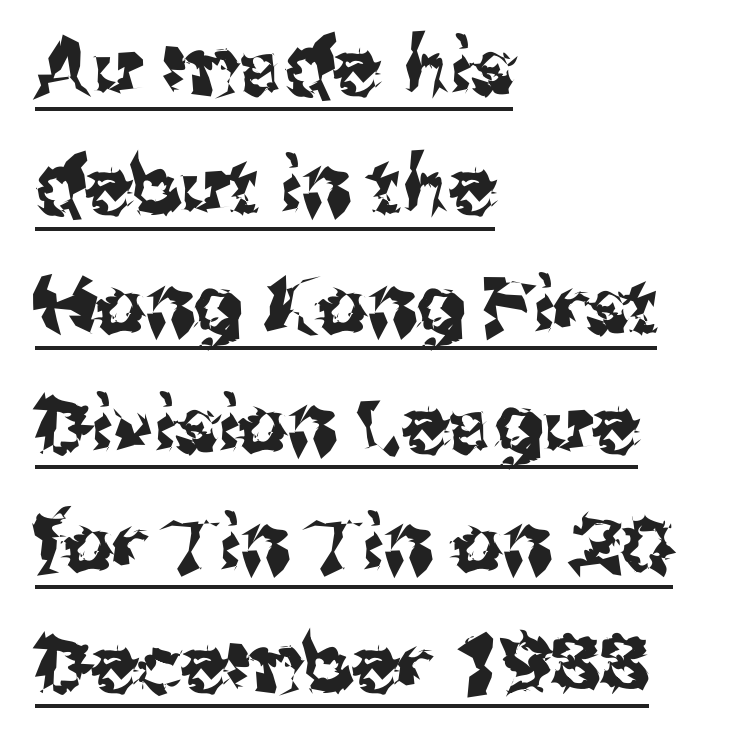
This rendering features underlined lettering. These lines sit exactly where default settings would place them. Spacing verdict: proportional, widths tailored to each character. In CSS terms this would be text-align: left. A typesetter would call this zero additional tracking. Type style note: lacks serifs.
